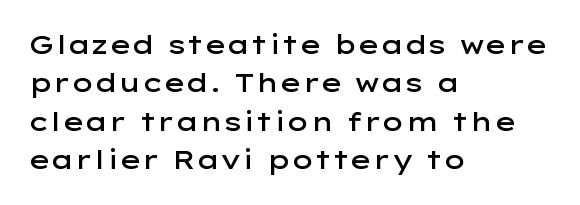
{"italic": "no", "bold": "semi", "underline": "no", "align": "left", "line_spacing": "normal", "line_spacing_ratio": 1.48, "letter_spacing": "normal", "letter_spacing_em": 0.0, "glyph_px": 26}
